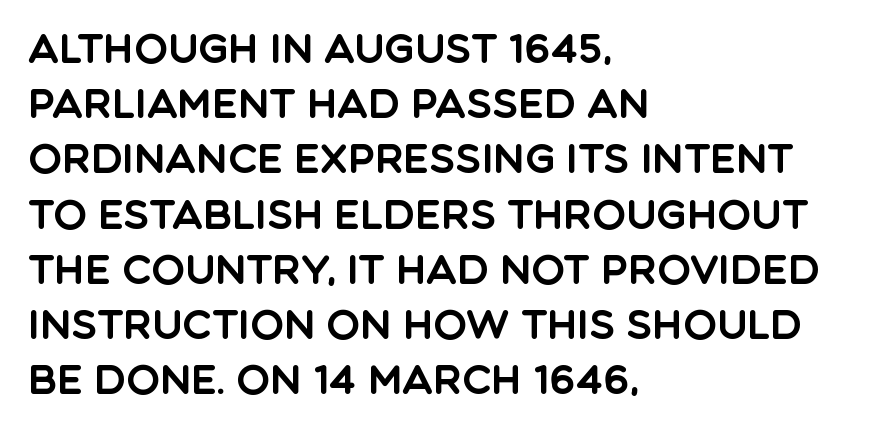
The image shows 40 px sans-serif type, upright; set left-aligned, normal line spacing (1.38x), normal letter spacing, not underlined; a large x-height.
